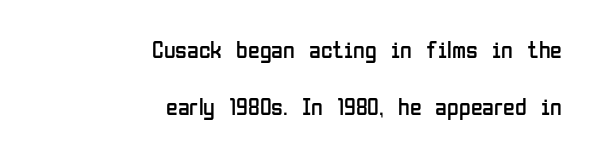
Rendered with straight, roman letterforms. Is the type heavy? It reads as light-to-regular instead. The gaps between neighbouring characters are ordinary and unremarkable. Visually the block forms a straight wall on the right and a jagged coastline on the left. Is there much room between lines? Yes — plenty of vertical air separates them.
